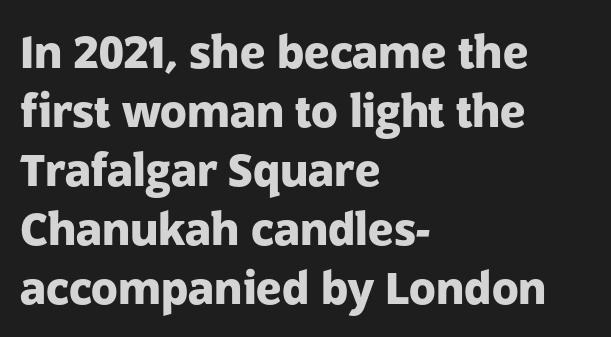
The image shows 44 px heavy sans-serif type, upright; set left-aligned, normal line spacing (1.34x), normal letter spacing, not underlined; low stroke contrast and a medium x-height.
